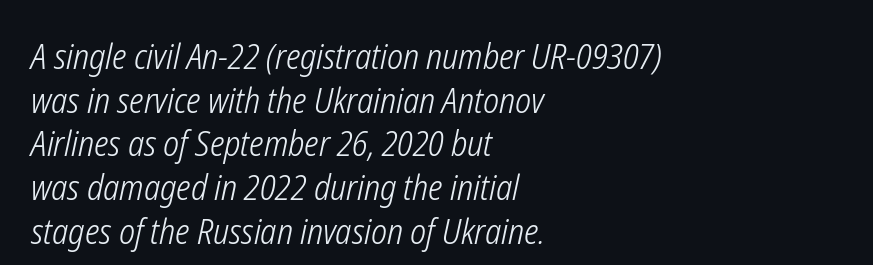
{"italic": "yes", "lean": "right", "slant_degrees": 12, "bold": "no", "weight": "light", "width": "condensed", "stroke_contrast": "low", "x_height": "medium", "monospaced": "no", "underline": "no", "align": "left", "line_spacing": "normal", "line_spacing_ratio": 1.25, "letter_spacing": "normal", "letter_spacing_em": 0.0, "glyph_px": 35}
